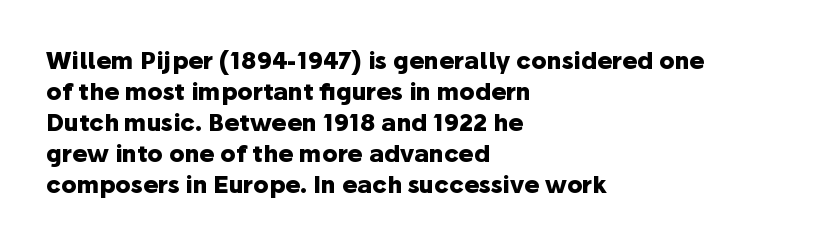
{"italic": "no", "bold": "yes", "underline": "no", "align": "left", "line_spacing": "normal", "line_spacing_ratio": 1.35, "letter_spacing": "normal", "letter_spacing_em": 0.0, "glyph_px": 23}
